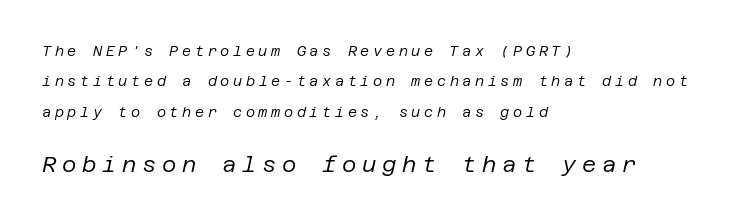
Between one letter and the next there's a generous, obvious gap. Posture: slanted. The later block is typeset at a bigger size than the earlier block. The space directly below the letters is spotless. Reading down the block, your eye returns to a fixed left position each line. A quiet, ordinary-to-light weight characterises the typeface.
